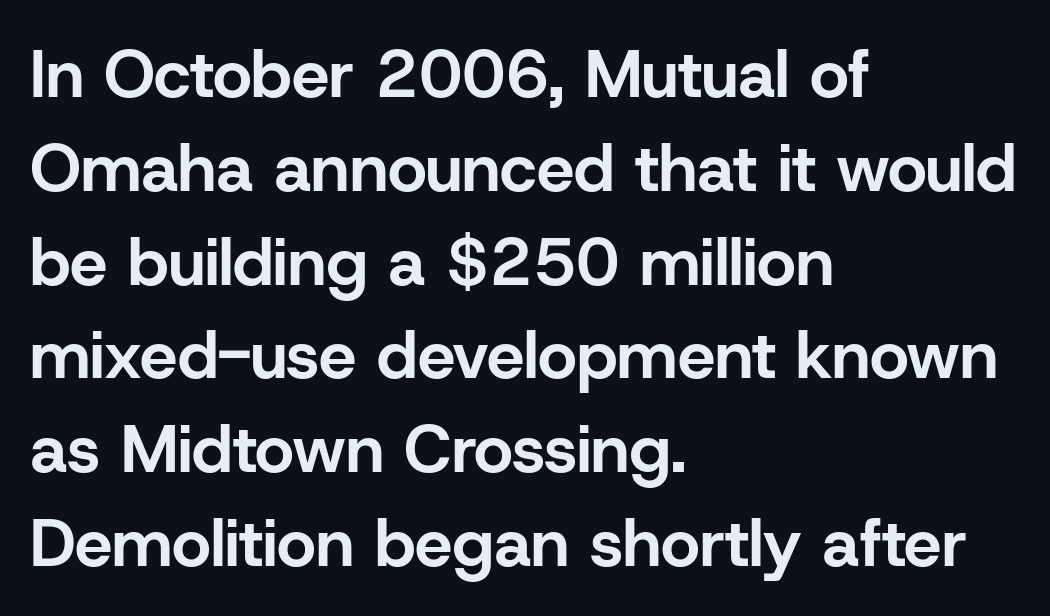
The image shows 67 px bold sans-serif type, upright; set left-aligned, normal line spacing (1.4x), normal letter spacing, not underlined; low stroke contrast and a medium x-height.
